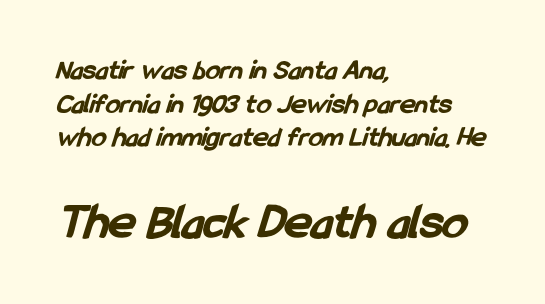
{"serif": "no", "bold": "yes", "weight": "bold", "width": "condensed", "stroke_contrast": "low", "x_height": "medium", "monospaced": "no", "underline": "no", "align": "left", "line_spacing_ratio": 1.16, "letter_spacing": "normal", "letter_spacing_em": 0.0, "larger_block": "second", "size_ratio": 1.76, "glyph_px": 51}
